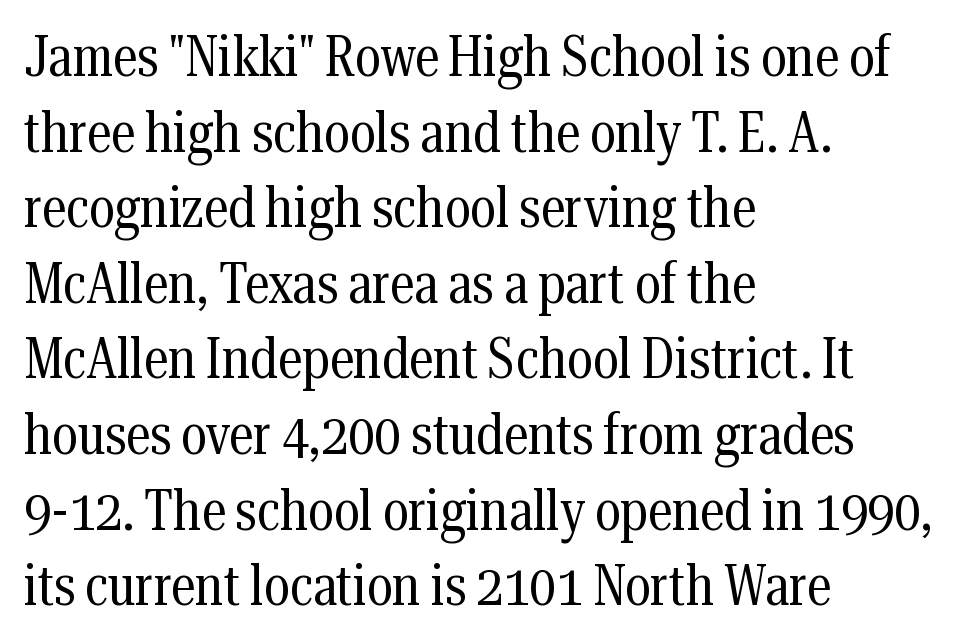
Type without underlining. In terms of letterspacing, this is plain default setting. Stems here are at most as thick as an everyday book face. When letters stand straight like this, we call the style roman or upright.
